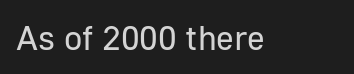
Q: Is the text bold? A: No.
Q: Is the text italic (slanted)? A: No, it is upright.
Q: Is the typeface a serif or a sans-serif typeface? A: Sans-serif.
Q: Is the text underlined? A: No.
Q: Is the spacing between letters normal or unusually wide? A: Normal.
Q: Width (condensed, normal, or wide)? A: Normal.
Q: Stroke contrast? A: Low.
Q: x-height? A: Medium.
Q: Monospaced? A: No.
